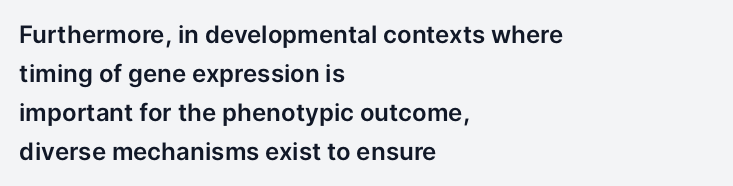
{"italic": "no", "underline": "no", "align": "left", "line_spacing": "normal", "line_spacing_ratio": 1.63, "letter_spacing": "normal", "letter_spacing_em": 0.0, "glyph_px": 24}
